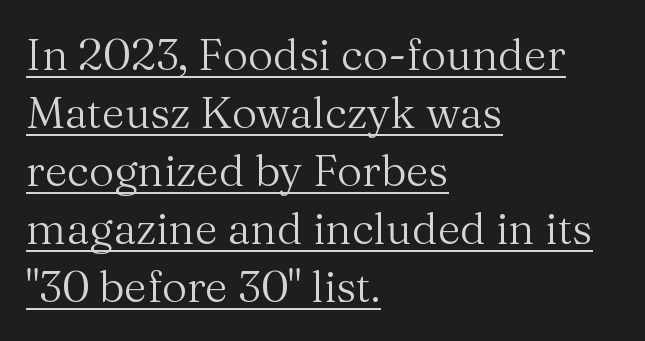
{"serif": "yes", "italic": "no", "bold": "no", "weight": "regular", "width": "normal", "stroke_contrast": "medium", "x_height": "medium", "monospaced": "no", "underline": "yes", "align": "left", "line_spacing": "normal", "line_spacing_ratio": 1.32, "letter_spacing": "normal", "letter_spacing_em": 0.0, "glyph_px": 44}
